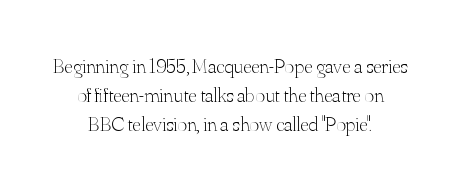
The image shows 21 px text type, upright; set centered, normal line spacing (1.39x), normal letter spacing, not underlined.
